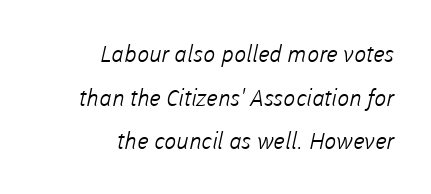
{"bold": "no", "underline": "no", "align": "right", "line_spacing": "loose", "line_spacing_ratio": 1.9, "letter_spacing": "normal", "letter_spacing_em": 0.0, "glyph_px": 23}
